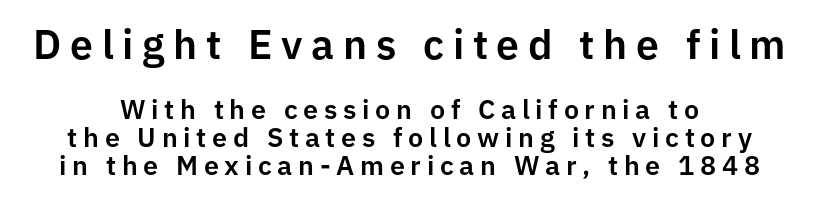
Leftover space on each line is divided equally before and after the words. The lettering stays uniformly vertical, giving the passage a roman look. The rendering uses a small line-height, squeezing the rows. The passage shown has open, widely tracked lettering throughout.
